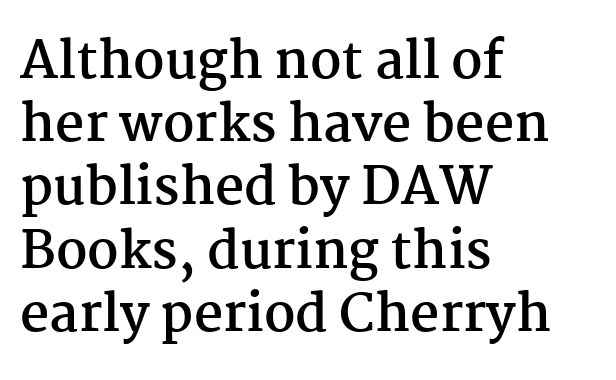
{"serif": "yes", "italic": "no", "bold": "yes", "weight": "semibold", "width": "normal", "stroke_contrast": "medium", "x_height": "medium", "monospaced": "no", "underline": "no", "align": "left", "line_spacing_ratio": 1.24, "letter_spacing": "normal", "letter_spacing_em": 0.0, "glyph_px": 51}
